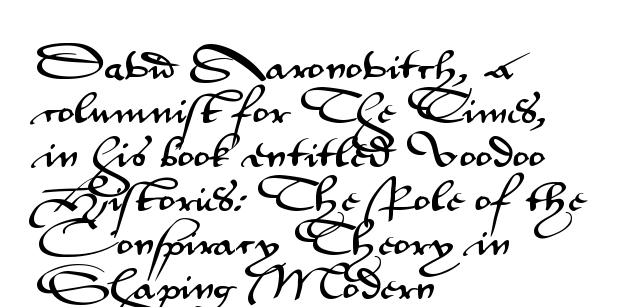
{"serif": "no", "width": "wide", "stroke_contrast": "medium", "x_height": "small", "monospaced": "no", "underline": "no", "align": "left", "line_spacing": "normal", "line_spacing_ratio": 1.26, "letter_spacing": "normal", "letter_spacing_em": 0.0, "glyph_px": 35}
